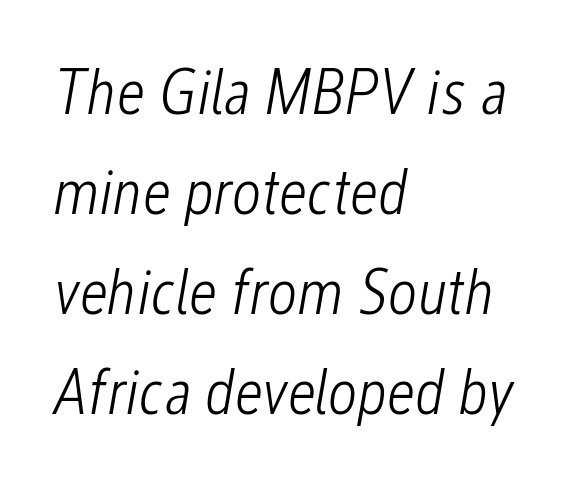
{"italic": "yes", "lean": "right", "slant_degrees": 12, "bold": "no", "weight": "light", "width": "condensed", "stroke_contrast": "low", "x_height": "medium", "monospaced": "no", "underline": "no", "align": "left", "line_spacing": "normal", "line_spacing_ratio": 1.56, "letter_spacing": "normal", "letter_spacing_em": 0.0, "glyph_px": 64}
